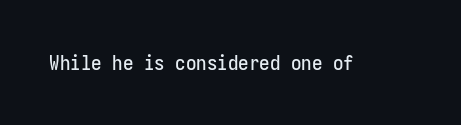
The image shows 21 px text type, upright; set normal letter spacing, not underlined.
